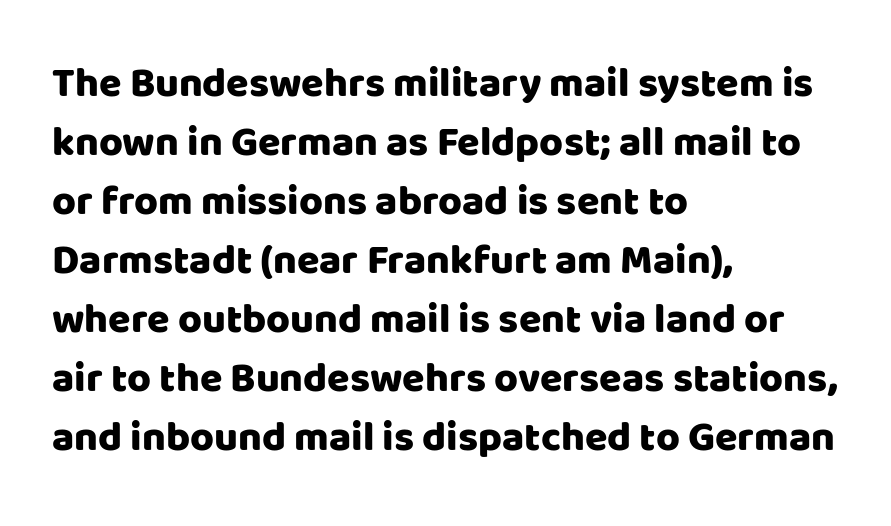
{"serif": "no", "italic": "no", "width": "normal", "stroke_contrast": "low", "x_height": "large", "monospaced": "no", "underline": "no", "align": "left", "line_spacing": "normal", "line_spacing_ratio": 1.44, "letter_spacing": "normal", "letter_spacing_em": 0.0, "glyph_px": 41}
